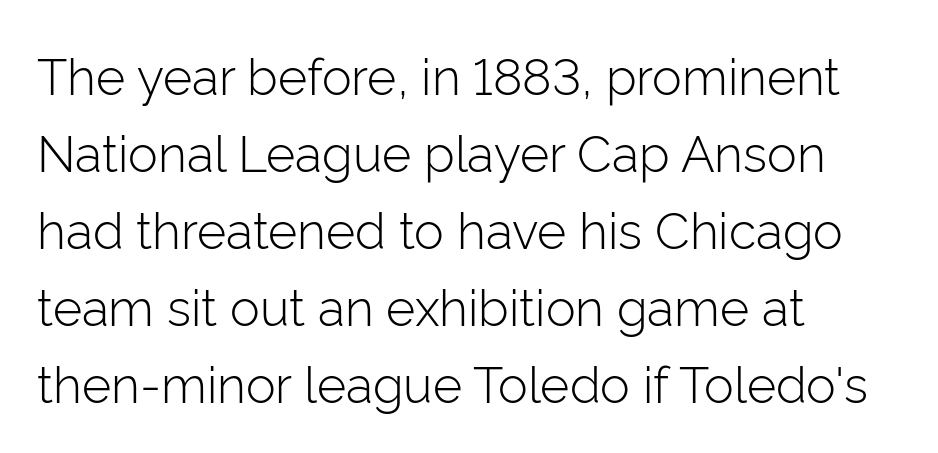
Q: Is the text bold? A: No.
Q: Is the text italic (slanted)? A: No, it is upright.
Q: Is the typeface a serif or a sans-serif typeface? A: Sans-serif.
Q: Is the text underlined? A: No.
Q: How is the paragraph aligned? A: Left-aligned.
Q: Is the spacing between letters normal or unusually wide? A: Normal.
Q: Is the spacing between lines tight, normal or loose? A: Normal.
Q: Width (condensed, normal, or wide)? A: Normal.
Q: Stroke contrast? A: Low.
Q: x-height? A: Medium.
Q: Monospaced? A: No.
